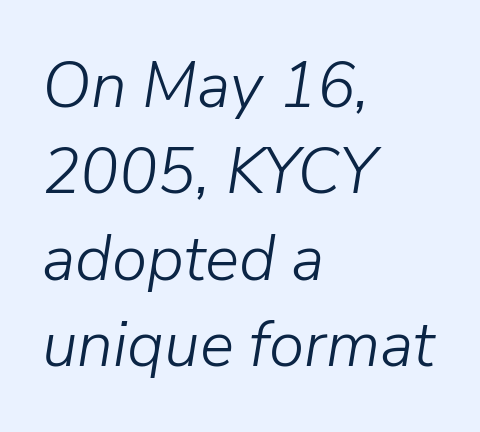
{"italic": "yes", "lean": "right", "slant_degrees": 9, "bold": "no", "weight": "light", "width": "normal", "stroke_contrast": "low", "x_height": "medium", "monospaced": "no", "underline": "no", "align": "left", "line_spacing": "normal", "line_spacing_ratio": 1.35, "letter_spacing": "normal", "letter_spacing_em": 0.0, "glyph_px": 64}
